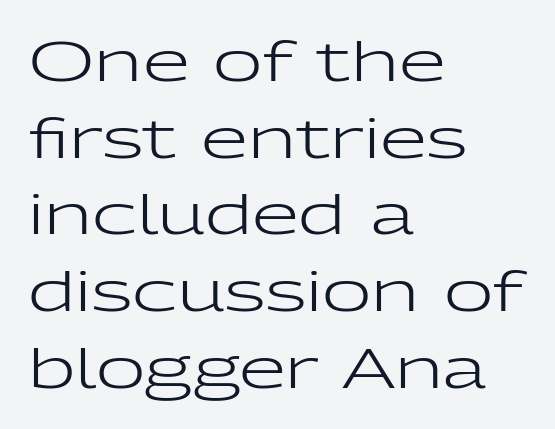
No chunkiness to these letters — they're not bold. Note the varied advance widths — an 'i' is clearly narrower than an 'm'. A sans-serif font was chosen for this passage. In terms of leading, this rendering sits right in the middle. Underline: absent.
